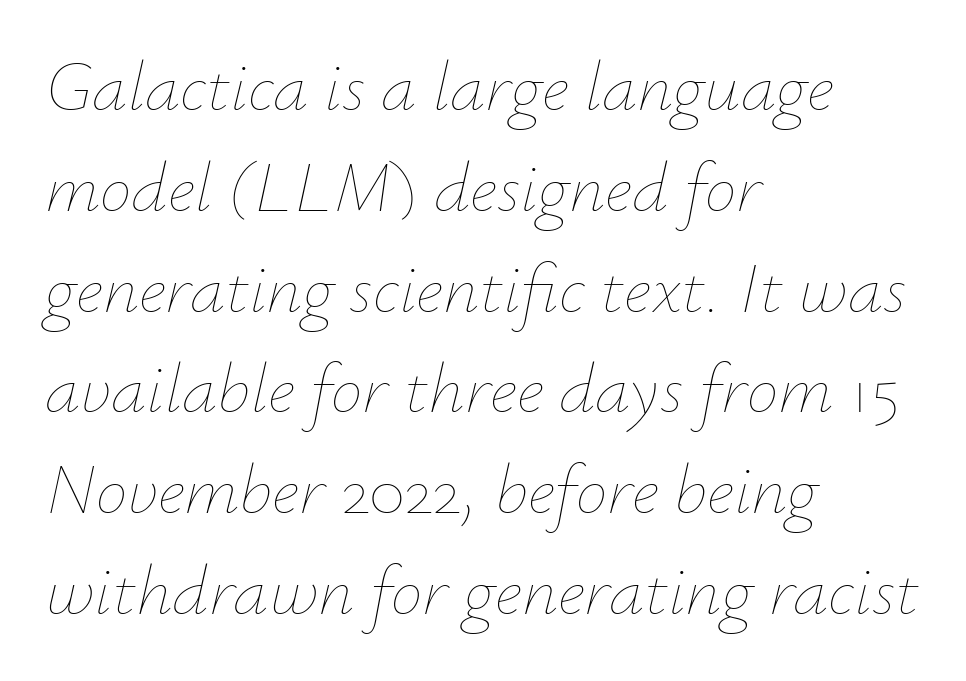
Q: Is the text bold? A: No.
Q: Is the text italic (slanted)? A: Yes, it leans right by about 12 degrees.
Q: Is the text underlined? A: No.
Q: How is the paragraph aligned? A: Left-aligned.
Q: Is the spacing between letters normal or unusually wide? A: Normal.
Q: Is the spacing between lines tight, normal or loose? A: Normal.
Q: Width (condensed, normal, or wide)? A: Normal.
Q: Stroke contrast? A: Low.
Q: x-height? A: Small.
Q: Monospaced? A: No.
